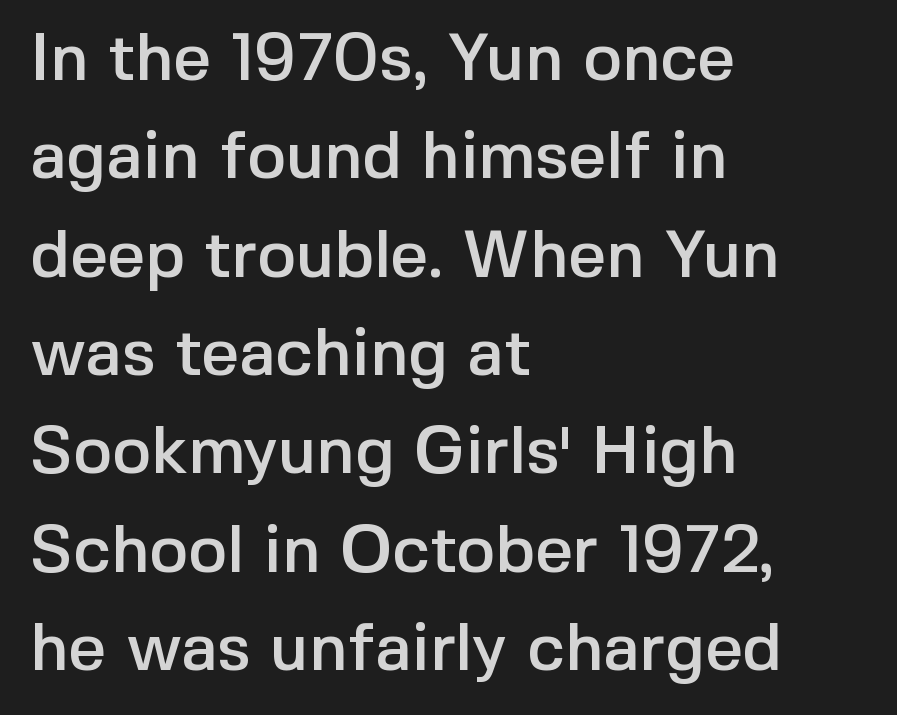
The image shows 66 px sans-serif type, upright; set left-aligned, normal line spacing (1.49x), normal letter spacing, not underlined; a medium x-height.
